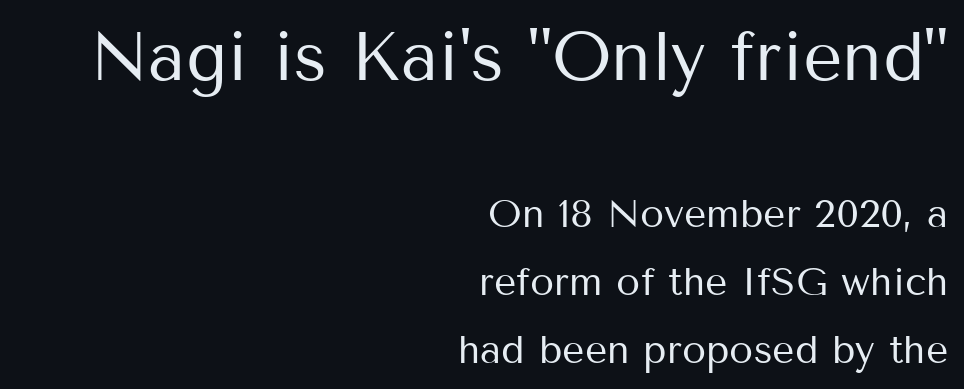
{"serif": "no", "italic": "no", "bold": "no", "weight": "regular", "width": "normal", "stroke_contrast": "medium", "x_height": "medium", "monospaced": "no", "underline": "no", "align": "right", "line_spacing_ratio": 1.74, "letter_spacing": "normal", "letter_spacing_em": 0.0, "larger_block": "first", "size_ratio": 1.77, "glyph_px": 69}
